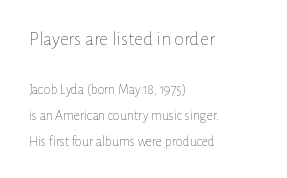
The image shows 20 px text type, upright; set left-aligned, line spacing 1.85x, normal letter spacing, not underlined; the first (top) block is 1.43x larger.
